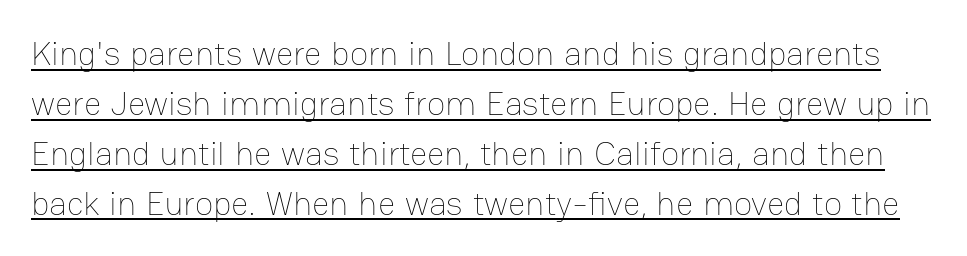
{"italic": "no", "bold": "no", "weight": "thin", "width": "normal", "stroke_contrast": "low", "x_height": "medium", "monospaced": "no", "underline": "yes", "line_spacing": "normal", "line_spacing_ratio": 1.47, "letter_spacing": "normal", "letter_spacing_em": 0.0, "glyph_px": 34}
